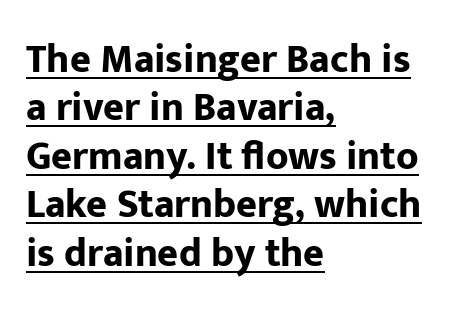
The image shows 40 px bold sans-serif type, upright; set left-aligned, line spacing 1.21x, normal letter spacing, underlined; low stroke contrast and a medium x-height.
